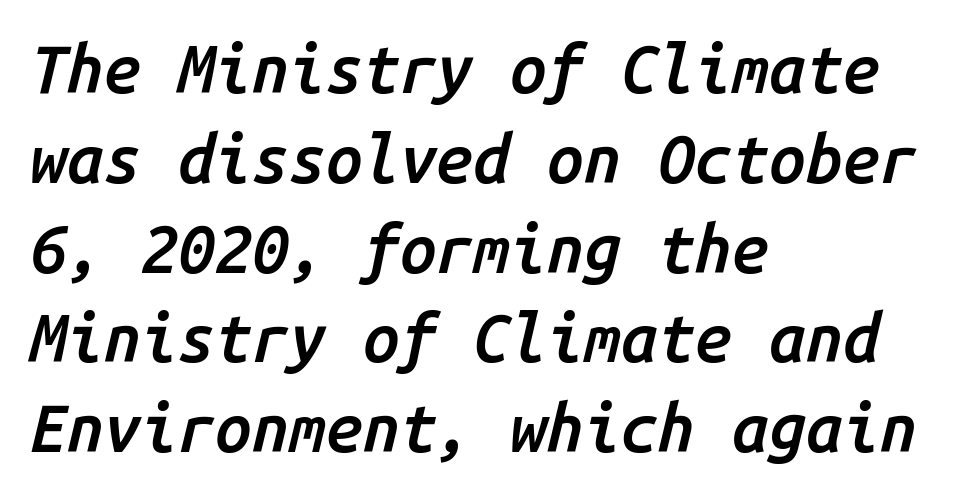
Q: Is the text bold? A: Semi-bold.
Q: Is the text italic (slanted)? A: Yes, it leans right by about 14 degrees.
Q: Is the text underlined? A: No.
Q: How is the paragraph aligned? A: Left-aligned.
Q: Is the spacing between letters normal or unusually wide? A: Normal.
Q: Is the spacing between lines tight, normal or loose? A: Normal.
Q: Width (condensed, normal, or wide)? A: Normal.
Q: Stroke contrast? A: Low.
Q: x-height? A: Medium.
Q: Monospaced? A: Yes.
